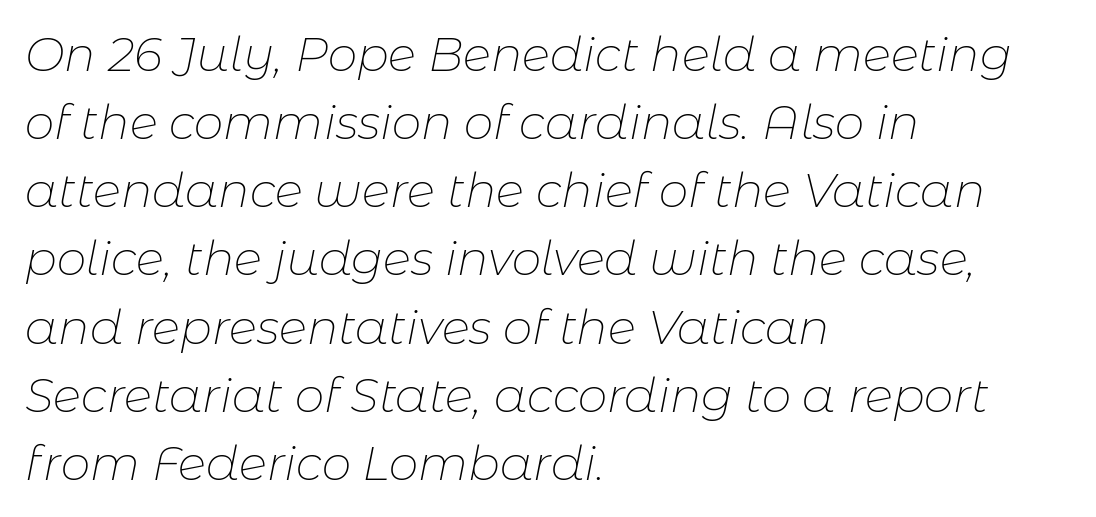
The image shows 47 px thin type, italic (leaning right); set left-aligned, normal line spacing (1.45x), normal letter spacing, not underlined; low stroke contrast and a medium x-height.
